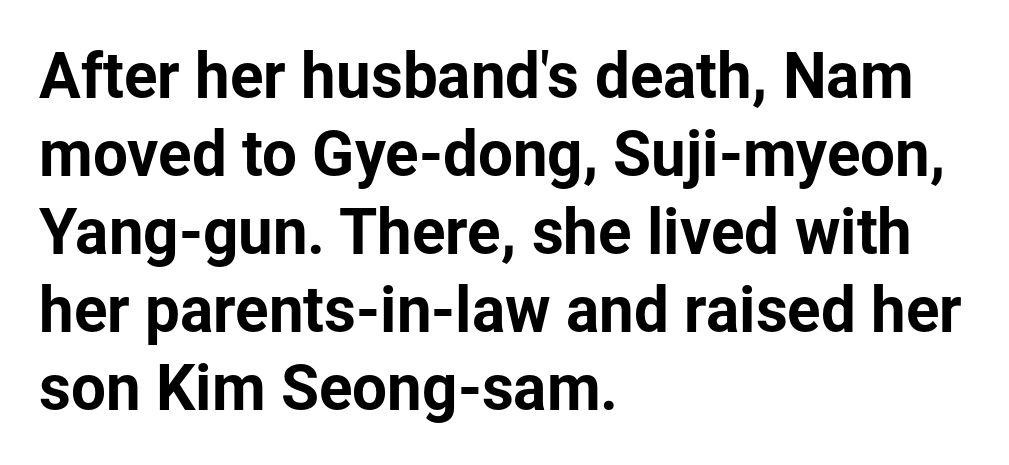
Q: Is the text italic (slanted)? A: No, it is upright.
Q: Is the typeface a serif or a sans-serif typeface? A: Sans-serif.
Q: Is the text underlined? A: No.
Q: How is the paragraph aligned? A: Left-aligned.
Q: Is the spacing between letters normal or unusually wide? A: Normal.
Q: Is the spacing between lines tight, normal or loose? A: Normal.
Q: Width (condensed, normal, or wide)? A: Normal.
Q: Stroke contrast? A: Low.
Q: x-height? A: Medium.
Q: Monospaced? A: No.
